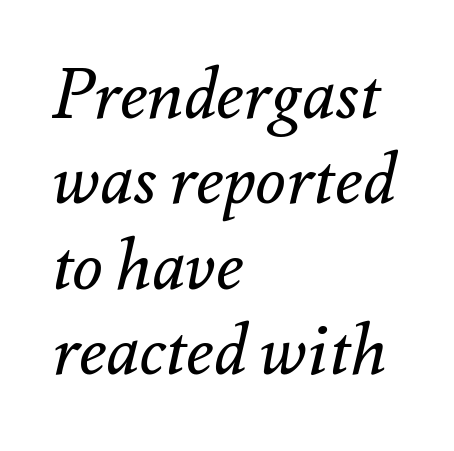
The rendering anchors every line to the left-hand side. Vertical stems look standard width or narrower in stroke. Nobody touched the tracking dial on this one. Decoration check: the copy has no underline. There's an unmistakable incline to the writing here.
